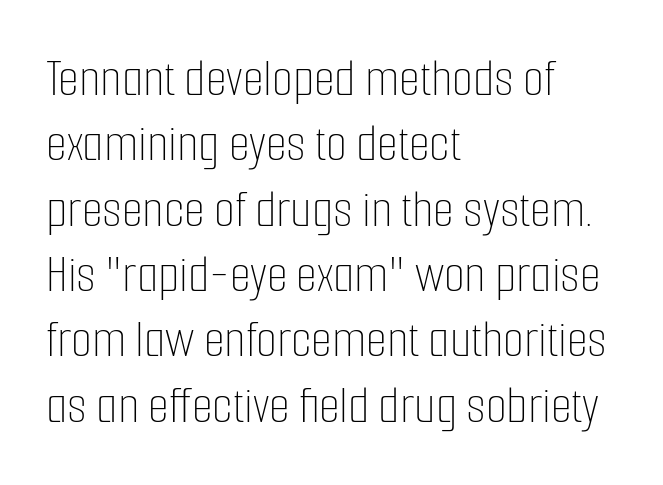
Between one letter and the next there's only the usual sliver of space. Unmarked baselines from the first word to the last. Do the characters align in a grid? No, the font is proportional. The lettering stays uniformly vertical, giving the passage a roman look. The strokes carry an ordinary text weight at most.
